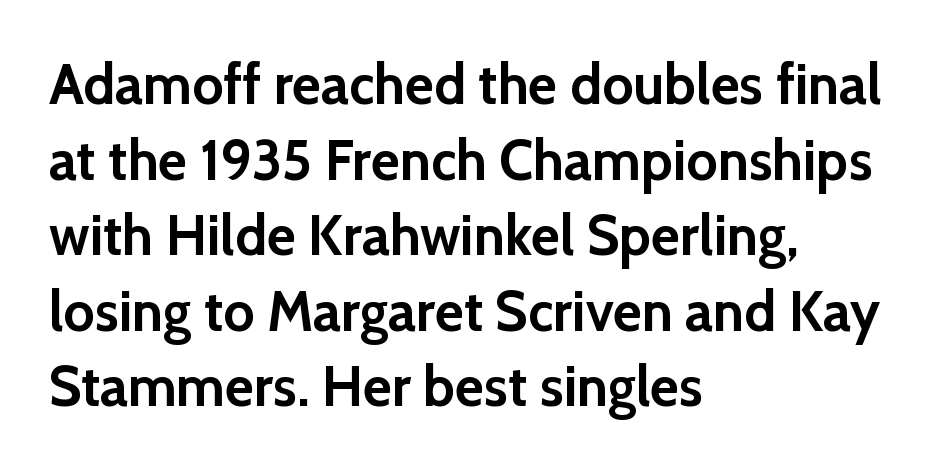
Q: Is the text bold? A: Yes.
Q: Is the text italic (slanted)? A: No, it is upright.
Q: Is the typeface a serif or a sans-serif typeface? A: Sans-serif.
Q: Is the text underlined? A: No.
Q: How is the paragraph aligned? A: Left-aligned.
Q: Is the spacing between letters normal or unusually wide? A: Normal.
Q: Is the spacing between lines tight, normal or loose? A: Normal.
Q: Width (condensed, normal, or wide)? A: Normal.
Q: x-height? A: Medium.
Q: Monospaced? A: No.
